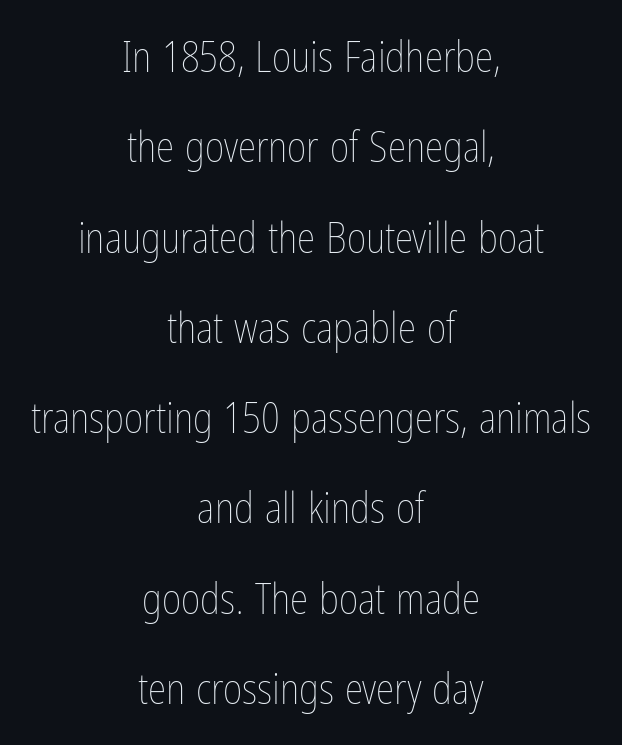
Q: Is the text bold? A: No.
Q: Is the text italic (slanted)? A: No, it is upright.
Q: Is the text underlined? A: No.
Q: How is the paragraph aligned? A: Centered.
Q: Is the spacing between letters normal or unusually wide? A: Normal.
Q: Is the spacing between lines tight, normal or loose? A: Loose.
Q: Width (condensed, normal, or wide)? A: Condensed.
Q: Stroke contrast? A: Low.
Q: x-height? A: Medium.
Q: Monospaced? A: No.
